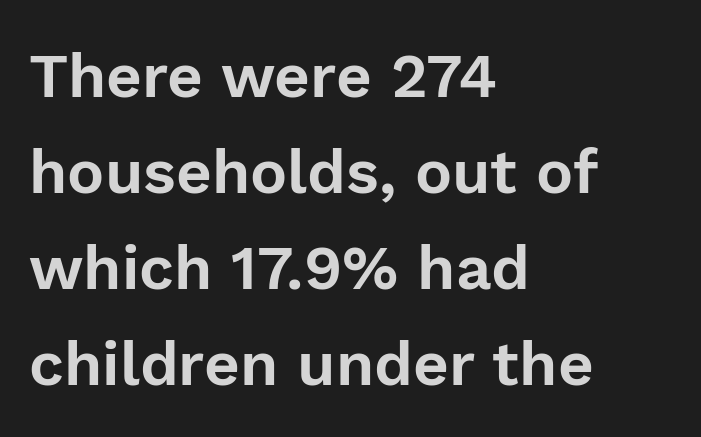
The image shows 62 px sans-serif type, upright; set left-aligned, normal line spacing (1.55x), normal letter spacing, not underlined; low stroke contrast and a medium x-height.
